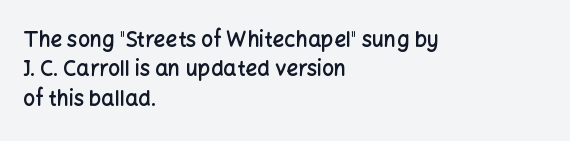
The image shows 21 px text type, upright; set left-aligned, normal line spacing (1.4x), normal letter spacing, not underlined.
